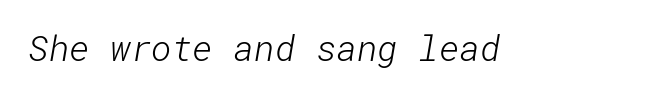
{"serif": "no", "bold": "no", "weight": "light", "width": "normal", "stroke_contrast": "low", "x_height": "medium", "underline": "no", "letter_spacing": "normal", "letter_spacing_em": 0.0, "glyph_px": 35}
